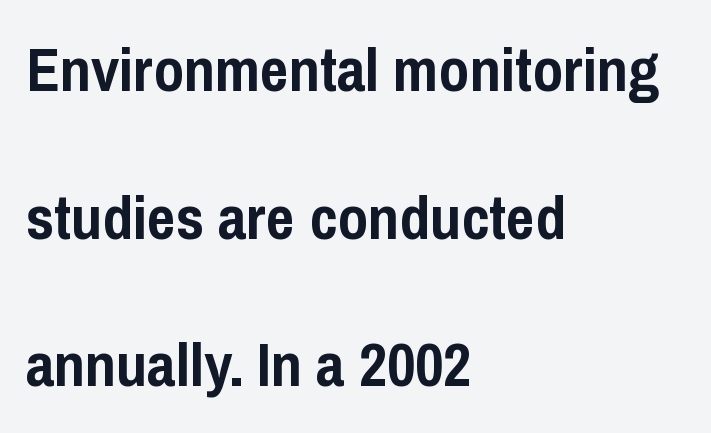
Q: Is the text bold? A: Yes.
Q: Is the text italic (slanted)? A: No, it is upright.
Q: Is the typeface a serif or a sans-serif typeface? A: Sans-serif.
Q: Is the text underlined? A: No.
Q: How is the paragraph aligned? A: Left-aligned.
Q: Is the spacing between letters normal or unusually wide? A: Normal.
Q: Is the spacing between lines tight, normal or loose? A: Loose.
Q: Width (condensed, normal, or wide)? A: Condensed.
Q: Stroke contrast? A: Low.
Q: x-height? A: Medium.
Q: Monospaced? A: No.
